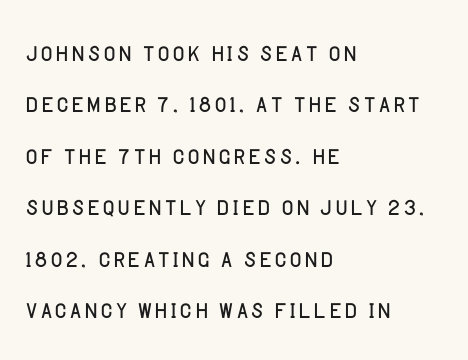
The image shows 33 px light sans-serif type, upright; set left-aligned, normal line spacing (1.56x), normal letter spacing, not underlined; low stroke contrast and a large x-height.
